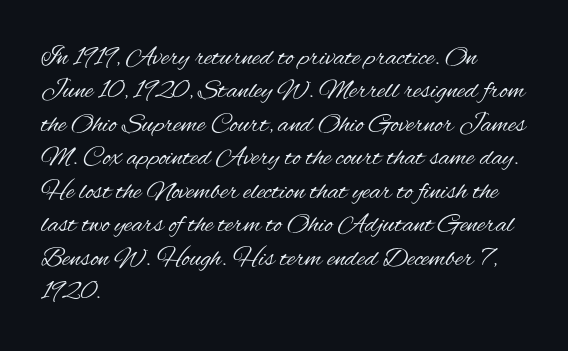
The image shows 27 px text type; set left-aligned, line spacing 1.24x, normal letter spacing, not underlined.
